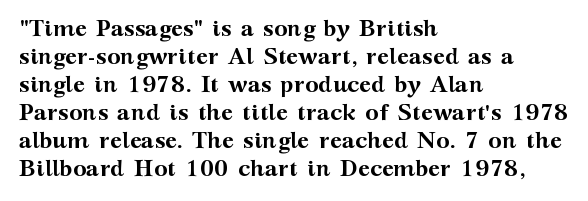
The image shows 23 px bold type, upright; set left-aligned, line spacing 1.22x, normal letter spacing, not underlined.
